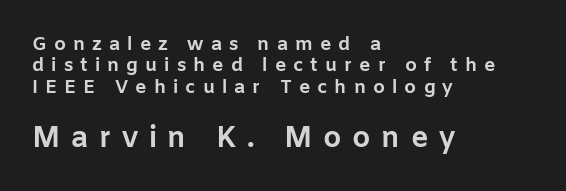
{"serif": "no", "italic": "no", "bold": "yes", "weight": "bold", "width": "normal", "stroke_contrast": "low", "x_height": "medium", "monospaced": "no", "underline": "no", "align": "left", "line_spacing": "tight", "line_spacing_ratio": 1.13, "letter_spacing": "wide", "letter_spacing_em": 0.37, "larger_block": "second", "size_ratio": 1.53, "glyph_px": 29}
